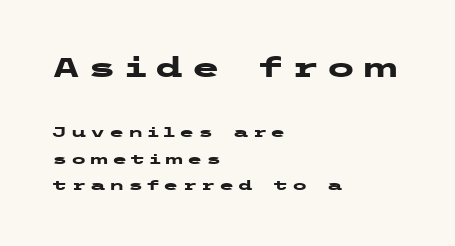
On the weight axis this lands at bold, roughly 700. These lines were composed using upright roman letters. The passage shown begins with its larger block and ends with its smaller one. Is the block centered? No — it sits flush against the left margin. Display-style spreading of the glyphs; the letterfit is very open.
